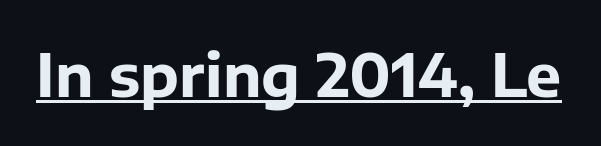
Q: Is the text bold? A: Yes.
Q: Is the text italic (slanted)? A: No, it is upright.
Q: Is the typeface a serif or a sans-serif typeface? A: Sans-serif.
Q: Is the text underlined? A: Yes.
Q: Is the spacing between letters normal or unusually wide? A: Normal.
Q: Width (condensed, normal, or wide)? A: Normal.
Q: Stroke contrast? A: Low.
Q: x-height? A: Medium.
Q: Monospaced? A: No.
